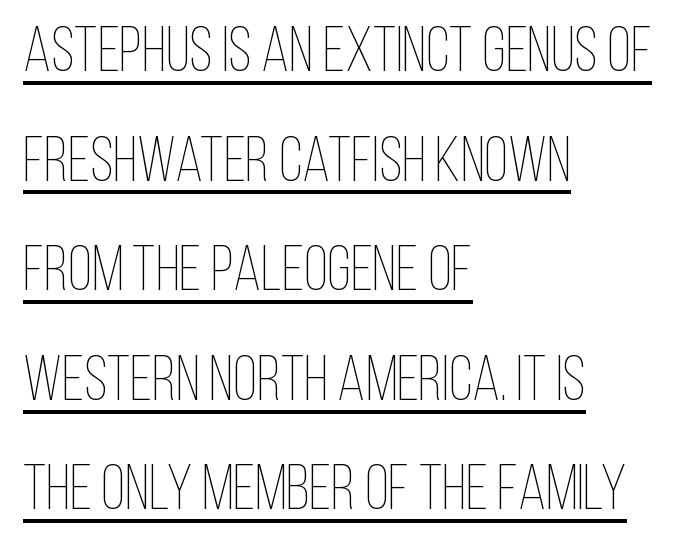
{"italic": "no", "bold": "no", "weight": "thin", "width": "condensed", "stroke_contrast": "low", "x_height": "large", "monospaced": "no", "underline": "yes", "align": "left", "line_spacing_ratio": 1.74, "letter_spacing": "normal", "letter_spacing_em": 0.0, "glyph_px": 63}
